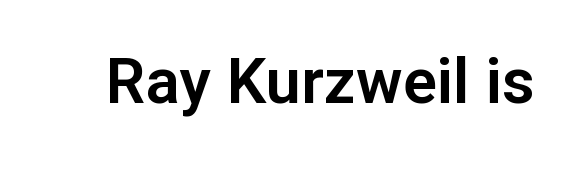
In terms of letterspacing, this is plain default setting. These lines are rendered in a variable-pitch font. Lines of text with bare space underneath. Typographically, this falls in the sans-serif category. Rendered with straight, roman letterforms.
